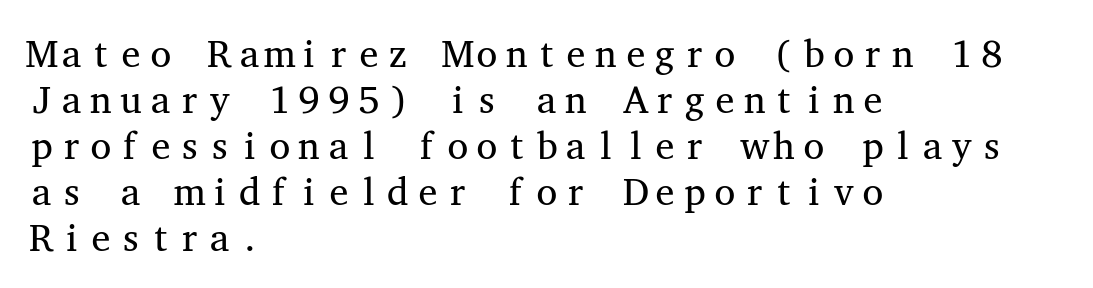
A clean baseline with only descenders dipping below it. These lines are rendered in a fixed-pitch font. Weight: regular or lighter. The letters stand upright; this is a roman face.
